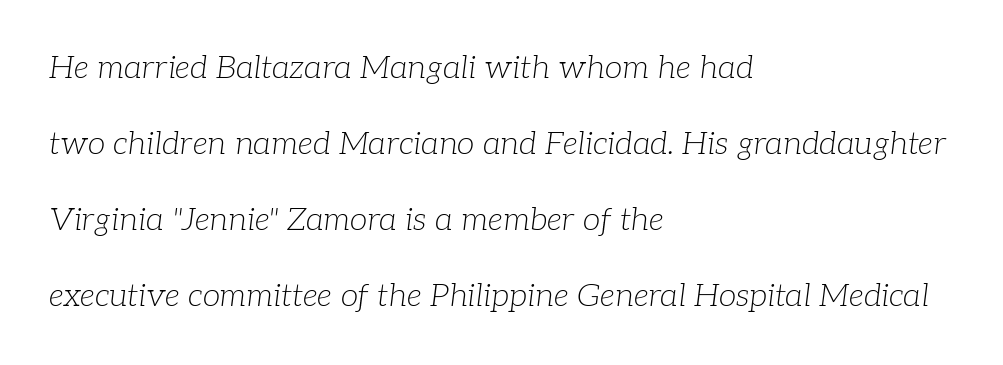
{"serif": "yes", "italic": "yes", "lean": "right", "slant_degrees": 7, "bold": "no", "weight": "light", "width": "normal", "stroke_contrast": "low", "x_height": "medium", "monospaced": "no", "underline": "no", "align": "left", "line_spacing": "loose", "line_spacing_ratio": 2.37, "letter_spacing": "normal", "letter_spacing_em": 0.0, "glyph_px": 32}
